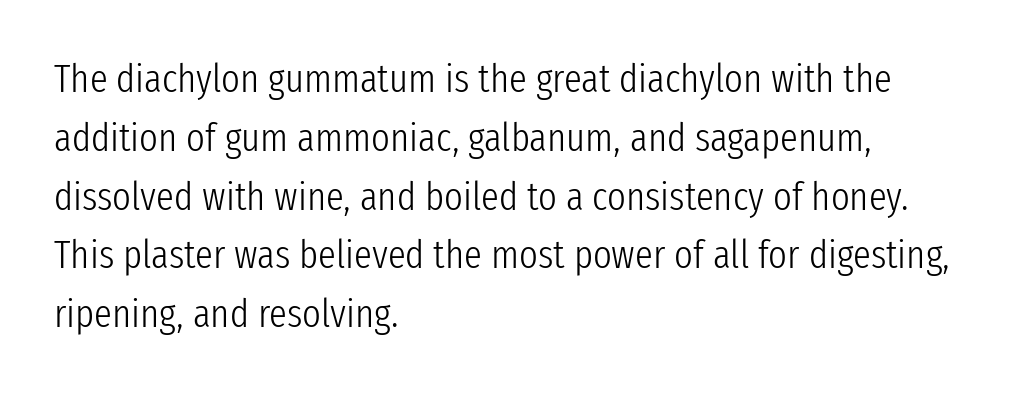
{"serif": "no", "italic": "no", "bold": "no", "weight": "light", "width": "condensed", "stroke_contrast": "low", "x_height": "medium", "monospaced": "no", "underline": "no", "align": "left", "line_spacing": "normal", "line_spacing_ratio": 1.47, "letter_spacing": "normal", "letter_spacing_em": 0.0, "glyph_px": 40}
